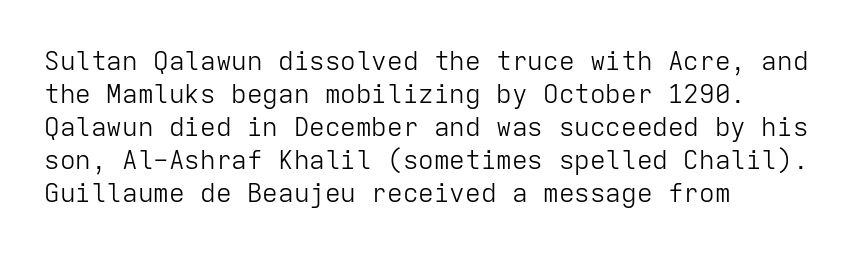
When letters stand straight like this, we call the style roman or upright. These lines sit exactly where default settings would place them. Students, note that the glyphs here touch the page at normal intervals. The passage shown is not bold in any degree. In CSS terms this would be text-align: left. Underlining? Definitely not there.
